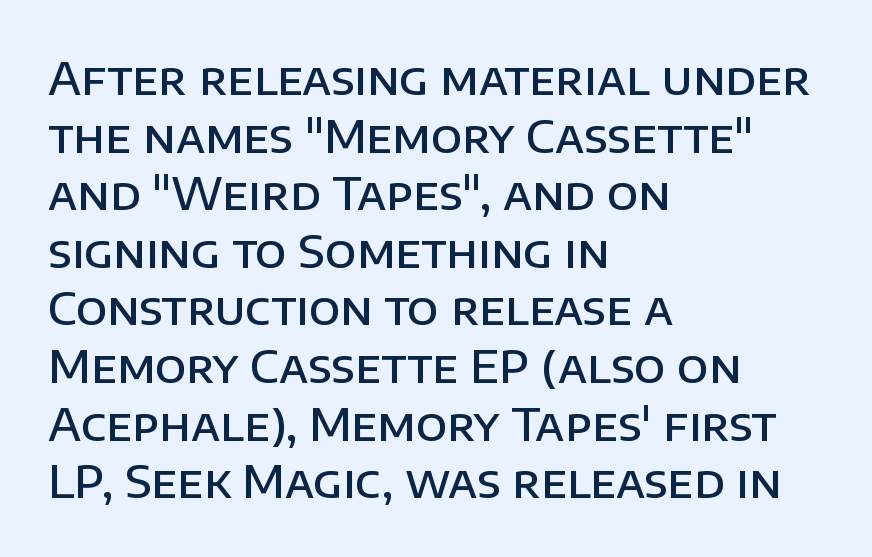
Varying glyph widths throughout — classic text-font behaviour. Observe the ordinary spacing: letters are neighbours, not strangers. The letters carry no serifs — their stems end cleanly without finishing strokes. Only glyphs here, with clear space below each row.
